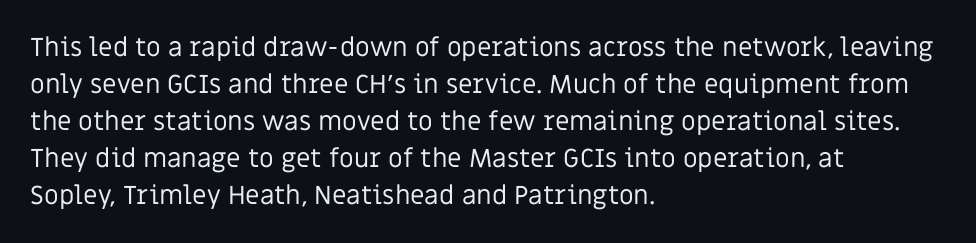
Q: Is the text bold? A: No.
Q: Is the text italic (slanted)? A: No, it is upright.
Q: Is the text underlined? A: No.
Q: How is the paragraph aligned? A: Left-aligned.
Q: Is the spacing between letters normal or unusually wide? A: Normal.
Q: Is the spacing between lines tight, normal or loose? A: Normal.
